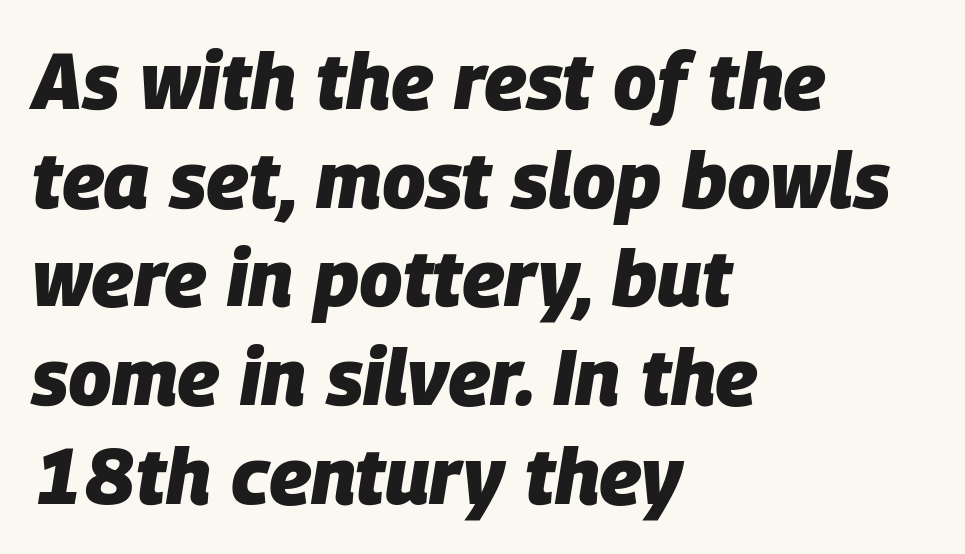
{"italic": "yes", "lean": "right", "slant_degrees": 9, "bold": "yes", "weight": "heavy", "width": "normal", "stroke_contrast": "low", "x_height": "large", "monospaced": "no", "underline": "no", "align": "left", "line_spacing": "normal", "line_spacing_ratio": 1.25, "letter_spacing": "normal", "letter_spacing_em": 0.0, "glyph_px": 79}
